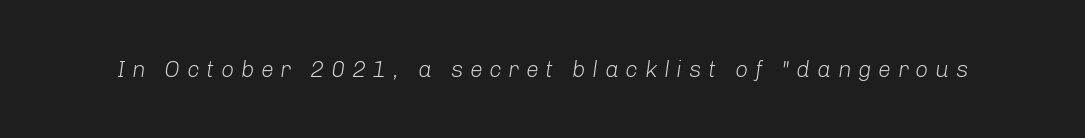
{"italic": "yes", "lean": "right", "slant_degrees": 8, "bold": "no", "underline": "no", "letter_spacing": "wide", "letter_spacing_em": 0.29, "glyph_px": 23}
